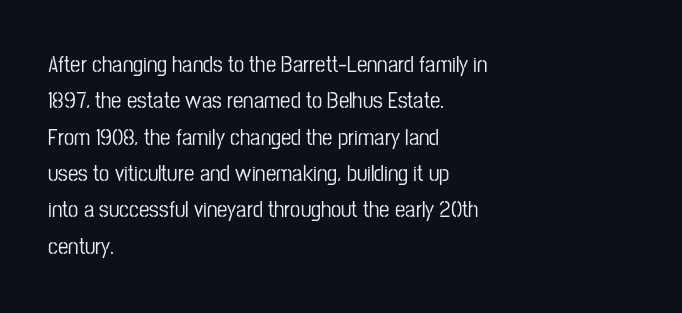
The image shows 23 px text type, upright; set left-aligned, normal line spacing (1.58x), normal letter spacing, not underlined.
